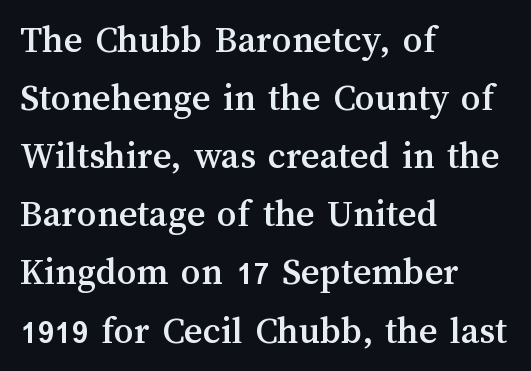
The image shows 39 px text type, upright; set left-aligned, normal line spacing (1.49x), normal letter spacing, not underlined; medium stroke contrast and a medium x-height.
